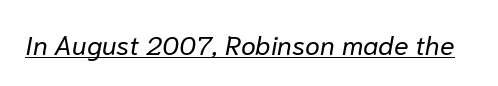
The image shows 27 px text type, italic (leaning right); set normal letter spacing, underlined.
